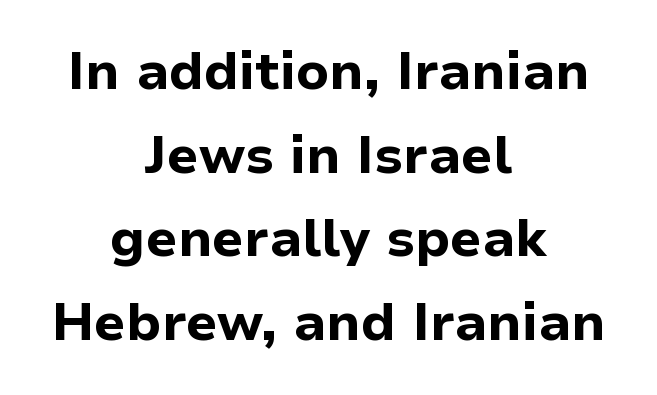
The rag falls on both sides of this text block equally. The characters look thick and weighty, a clear bold. You can tell from the bare stems that sans-serif type was used. Note the varied advance widths — an 'i' is clearly narrower than an 'm'.
